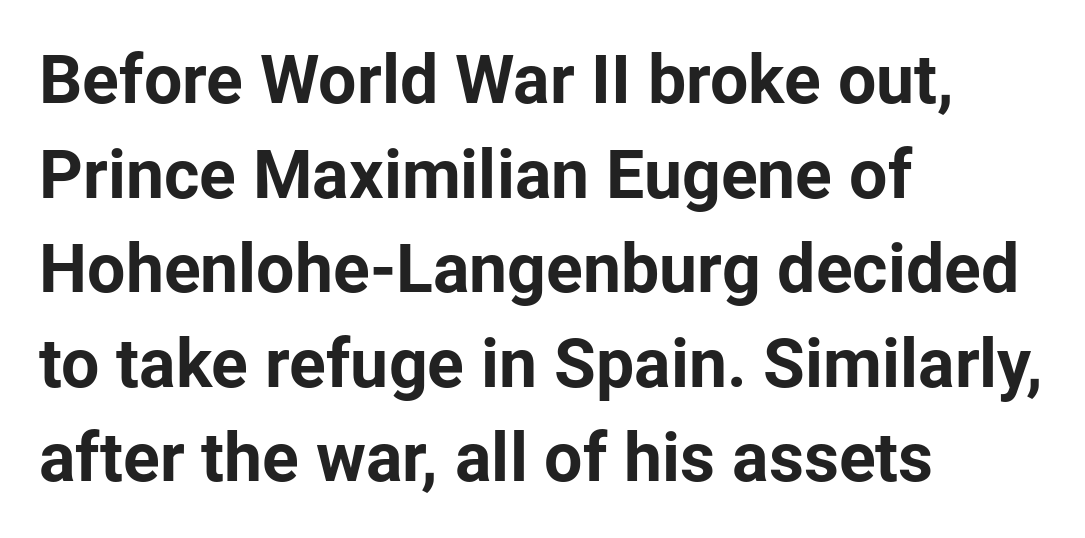
The image shows 68 px bold sans-serif type, upright; set left-aligned, normal line spacing (1.39x), normal letter spacing, not underlined; low stroke contrast and a medium x-height.
